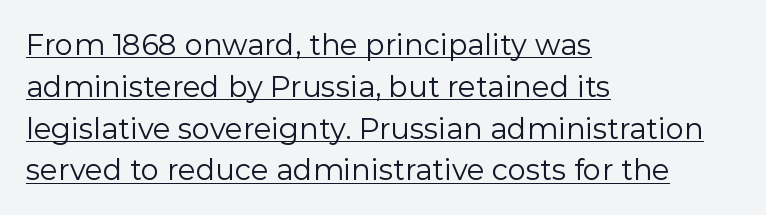
Q: Is the text bold? A: No.
Q: Is the text italic (slanted)? A: No, it is upright.
Q: Is the typeface a serif or a sans-serif typeface? A: Sans-serif.
Q: Is the text underlined? A: Yes.
Q: How is the paragraph aligned? A: Left-aligned.
Q: Is the spacing between letters normal or unusually wide? A: Normal.
Q: Is the spacing between lines tight, normal or loose? A: Normal.
Q: Width (condensed, normal, or wide)? A: Normal.
Q: Stroke contrast? A: Low.
Q: x-height? A: Medium.
Q: Monospaced? A: No.
